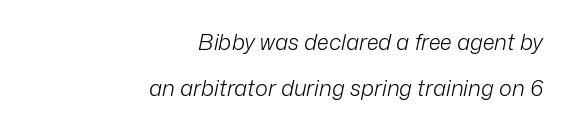
The image shows 22 px text type, italic (leaning right); set right-aligned, loose line spacing (2.08x), normal letter spacing, not underlined.
